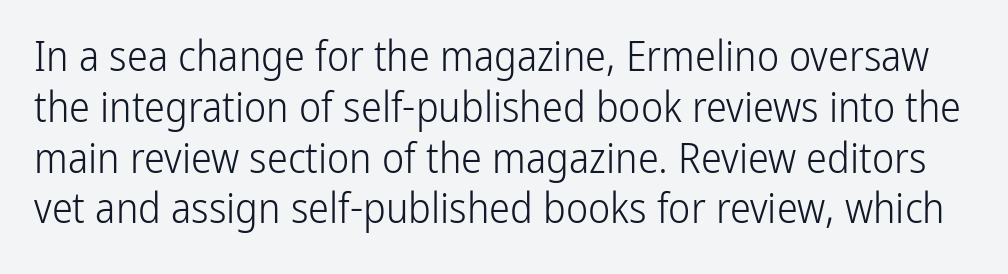
The image shows 42 px light, condensed sans-serif type, upright; set line spacing 1.21x, normal letter spacing, not underlined; low stroke contrast and a medium x-height.
